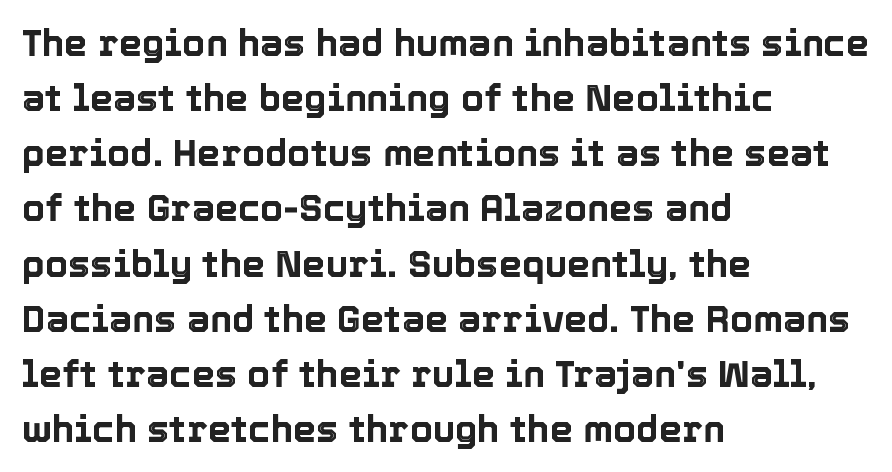
Posture: straight, roman, zero tilt. The rows are spaced the way most documents space them. The letterforms sit shoulder to shoulder at normal distance. Has an underline been added? It has not. Line starts are locked; line ends wander. The passage shown is typed in a proportional face where columns would drift.
